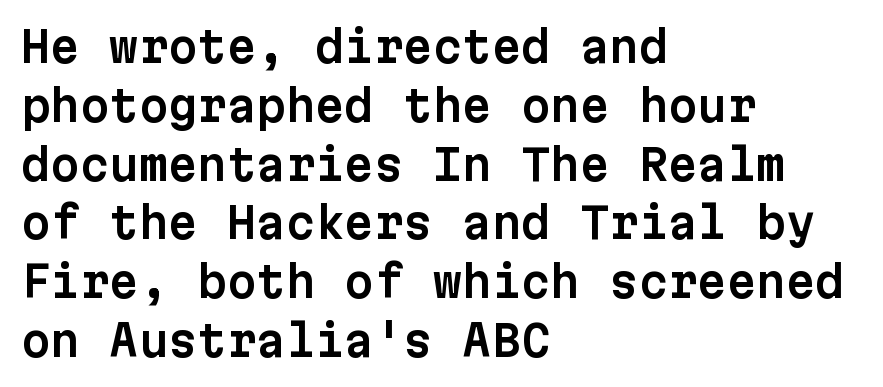
Q: Is the text italic (slanted)? A: No, it is upright.
Q: Is the typeface a serif or a sans-serif typeface? A: Sans-serif.
Q: Is the text underlined? A: No.
Q: How is the paragraph aligned? A: Left-aligned.
Q: Is the spacing between letters normal or unusually wide? A: Normal.
Q: Is the spacing between lines tight, normal or loose? A: Normal.
Q: Width (condensed, normal, or wide)? A: Normal.
Q: Stroke contrast? A: Low.
Q: x-height? A: Medium.
Q: Monospaced? A: Yes.
